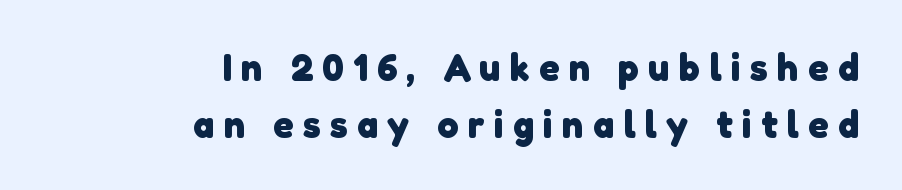
The strokes are fattened all the way to bold. These lines are rendered in a variable-pitch font. The text was rendered using a sans face with plain stroke endings. Caption: multi-line text, flush right, ragged left. Check the space under the baseline: it is left empty. In terms of leading, this rendering sits right in the middle.
